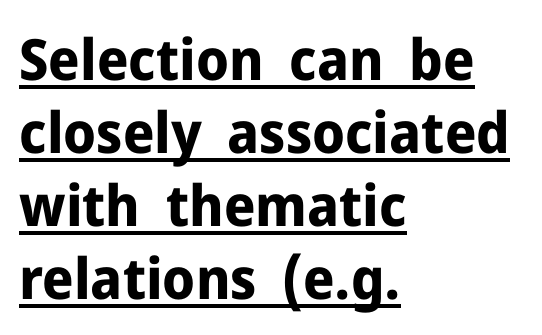
The image shows 57 px bold sans-serif type, upright; set left-aligned, normal line spacing (1.28x), normal letter spacing, underlined; low stroke contrast and a medium x-height.
